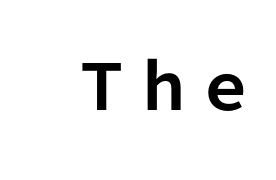
Q: Is the text bold? A: Yes.
Q: Is the text italic (slanted)? A: No, it is upright.
Q: Is the typeface a serif or a sans-serif typeface? A: Sans-serif.
Q: Is the text underlined? A: No.
Q: Is the spacing between letters normal or unusually wide? A: Unusually wide.
Q: Width (condensed, normal, or wide)? A: Normal.
Q: Stroke contrast? A: Low.
Q: x-height? A: Medium.
Q: Monospaced? A: Yes.
